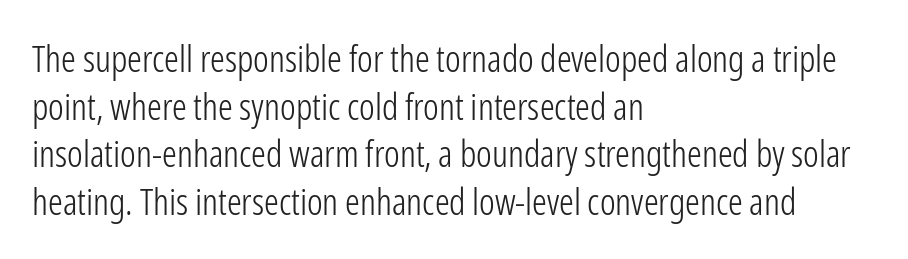
The image shows 37 px light, condensed sans-serif type, upright; set left-aligned, normal line spacing (1.29x), normal letter spacing, not underlined; low stroke contrast and a medium x-height.
